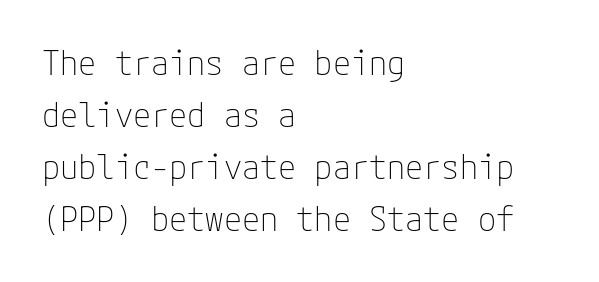
The image shows 33 px thin sans-serif type, upright; set left-aligned, normal line spacing (1.58x), normal letter spacing, not underlined; low stroke contrast and a medium x-height.
